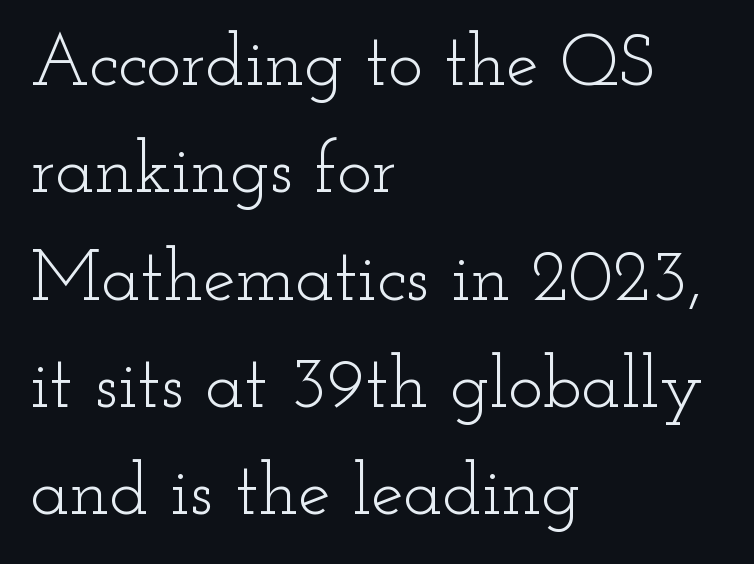
Nothing heavy about these letters — not bold at all. Line beginnings align vertically; line endings do not. The type family on display is of the serif kind. The rendering uses natural spacing where letterforms have individual widths. The line texture is even and compact thanks to regular tracking. Glance below the letters and you will spot only blank space.
